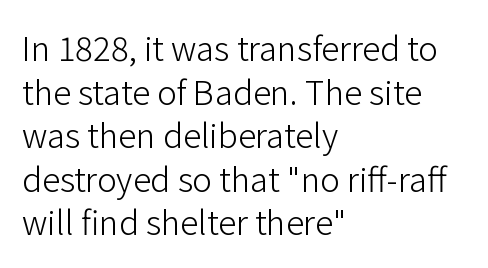
{"serif": "no", "italic": "no", "bold": "no", "weight": "light", "width": "normal", "stroke_contrast": "low", "x_height": "medium", "monospaced": "no", "underline": "no", "align": "left", "line_spacing": "normal", "line_spacing_ratio": 1.32, "letter_spacing": "normal", "letter_spacing_em": 0.0, "glyph_px": 33}
